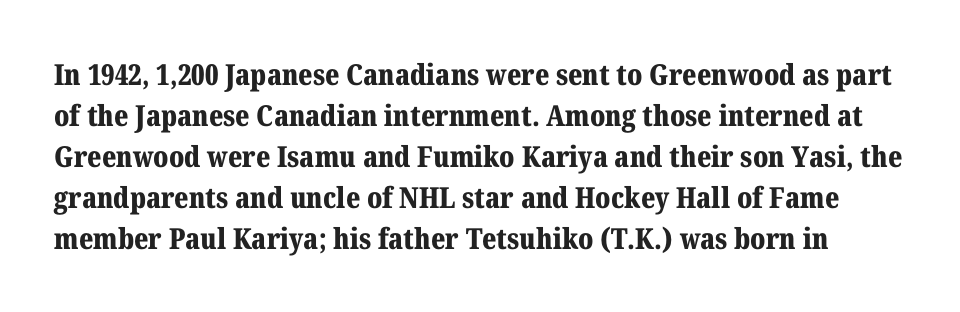
Q: Is the text bold? A: Yes.
Q: Is the text italic (slanted)? A: No, it is upright.
Q: Is the typeface a serif or a sans-serif typeface? A: Serif.
Q: Is the text underlined? A: No.
Q: Is the spacing between letters normal or unusually wide? A: Normal.
Q: Is the spacing between lines tight, normal or loose? A: Normal.
Q: Width (condensed, normal, or wide)? A: Normal.
Q: Stroke contrast? A: Medium.
Q: x-height? A: Medium.
Q: Monospaced? A: No.
